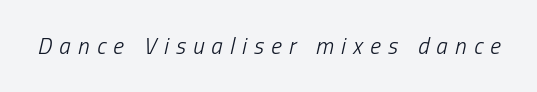
The image shows 23 px text type, italic (leaning right); set unusually wide letter spacing (+0.32 em), not underlined.
